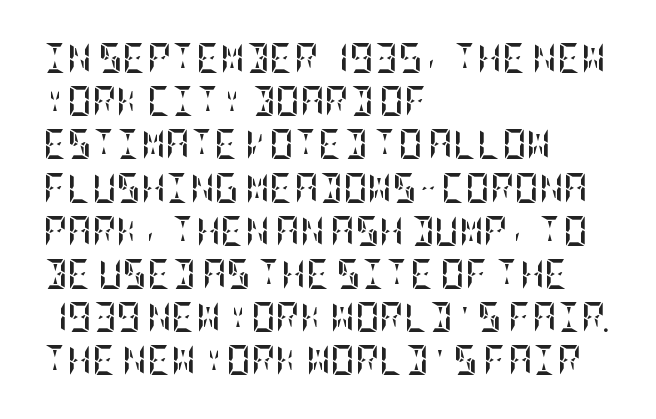
In terms of letterspacing, this is plain default setting. The passage shown is not underscored anywhere. Every character sits straight up, as roman type does. Typesetter's note: full bold, strokes at maximum text heaviness. The paragraph has a hard left edge and a soft right edge. Summary of vertical rhythm: regular, with standard interline spacing.
